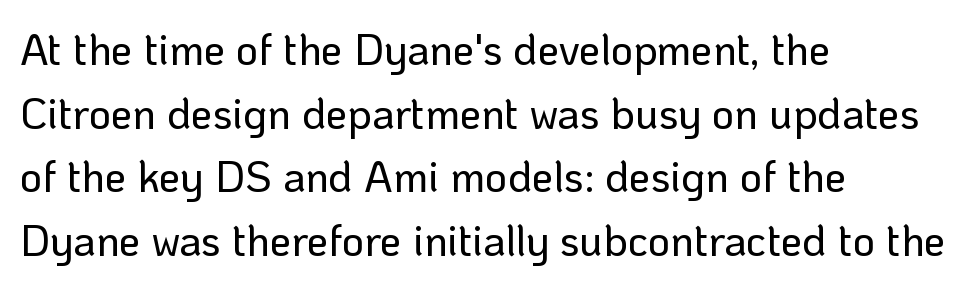
{"serif": "no", "italic": "no", "width": "normal", "stroke_contrast": "low", "x_height": "medium", "monospaced": "no", "underline": "no", "align": "left", "line_spacing": "normal", "line_spacing_ratio": 1.48, "letter_spacing": "normal", "letter_spacing_em": 0.0, "glyph_px": 43}
